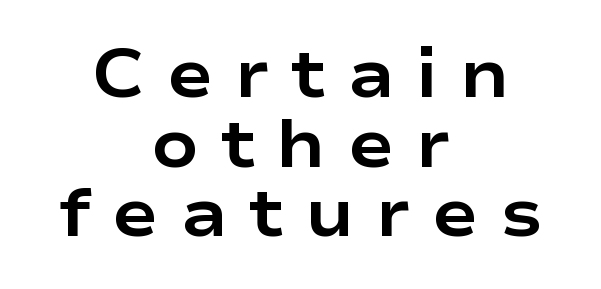
The image shows 69 px bold, wide sans-serif type, upright; set centered, tight line spacing (1.01x), unusually wide letter spacing (+0.31 em), not underlined; low stroke contrast and a medium x-height.
